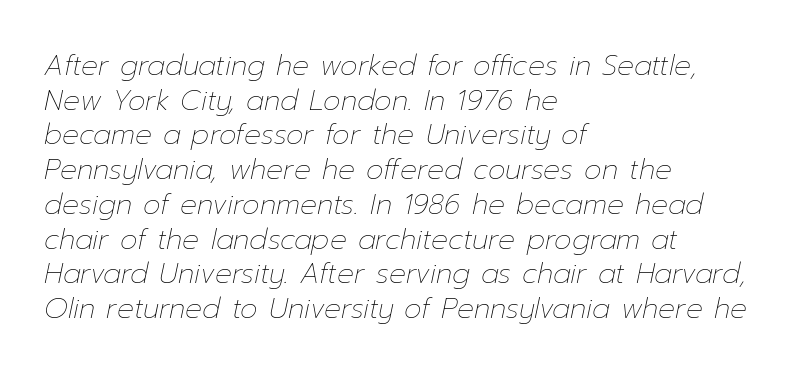
Q: Is the text bold? A: No.
Q: Is the text italic (slanted)? A: Yes, it leans right by about 12 degrees.
Q: Is the text underlined? A: No.
Q: How is the paragraph aligned? A: Left-aligned.
Q: Is the spacing between letters normal or unusually wide? A: Normal.
Q: Width (condensed, normal, or wide)? A: Normal.
Q: Stroke contrast? A: Low.
Q: x-height? A: Medium.
Q: Monospaced? A: No.
